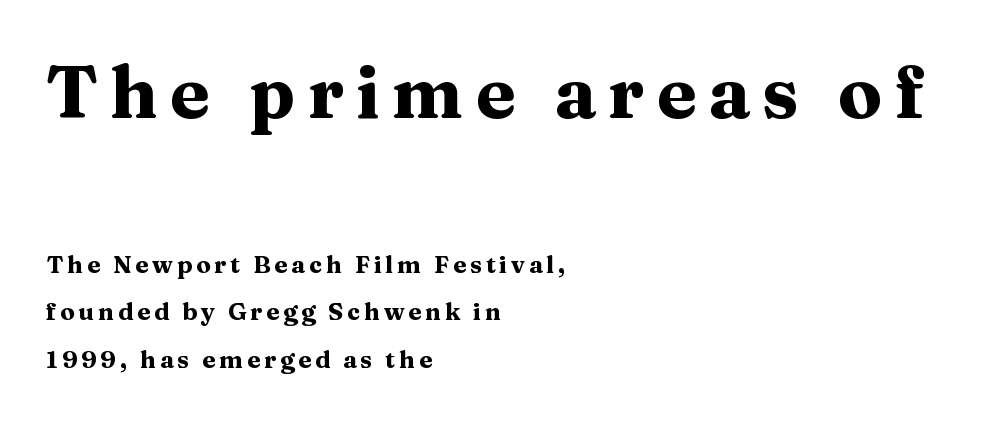
Q: Is the text bold? A: Yes.
Q: Is the text italic (slanted)? A: No, it is upright.
Q: Is the typeface a serif or a sans-serif typeface? A: Serif.
Q: Is the text underlined? A: No.
Q: How is the paragraph aligned? A: Left-aligned.
Q: Is the spacing between lines tight, normal or loose? A: Loose.
Q: Which block of text is set in a larger size, the first (top) or the second (bottom)? A: The first (top) one.
Q: Width (condensed, normal, or wide)? A: Wide.
Q: Stroke contrast? A: Medium.
Q: x-height? A: Medium.
Q: Monospaced? A: No.
